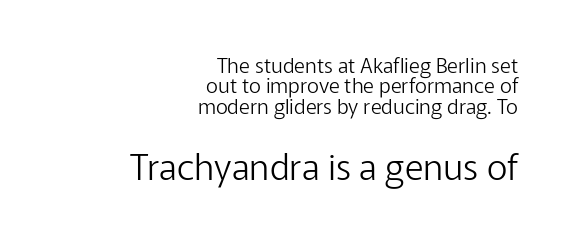
These two chunks differ in scale, with the bottom chunk taking the larger measure. Is this a fixed-width face? No — the glyphs have proportional, varying widths. Only glyphs here, with clear space below each row. A roman cut, with each character standing at attention. This rendering employs a face without finishing strokes, i.e., a sans-serif.
